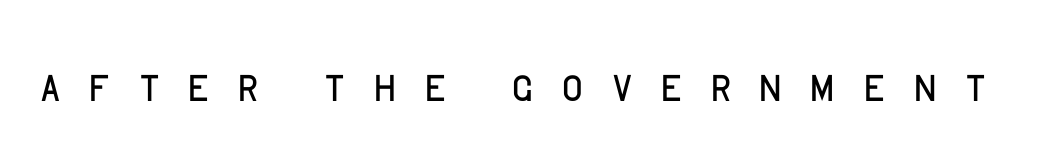
{"serif": "no", "italic": "no", "bold": "no", "weight": "light", "width": "normal", "stroke_contrast": "low", "x_height": "large", "monospaced": "no", "underline": "no", "letter_spacing": "wide", "letter_spacing_em": 0.4, "glyph_px": 58}
